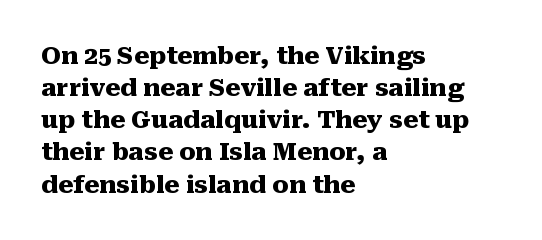
Q: Is the text bold? A: Yes.
Q: Is the text italic (slanted)? A: No, it is upright.
Q: Is the text underlined? A: No.
Q: How is the paragraph aligned? A: Left-aligned.
Q: Is the spacing between letters normal or unusually wide? A: Normal.
Q: Is the spacing between lines tight, normal or loose? A: Normal.
